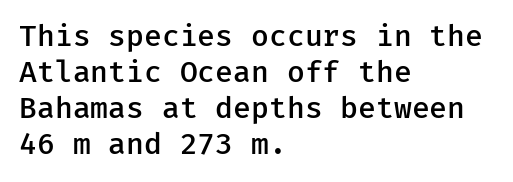
Q: Is the text bold? A: Semi-bold.
Q: Is the text italic (slanted)? A: No, it is upright.
Q: Is the typeface a serif or a sans-serif typeface? A: Sans-serif.
Q: Is the text underlined? A: No.
Q: How is the paragraph aligned? A: Left-aligned.
Q: Is the spacing between letters normal or unusually wide? A: Normal.
Q: Width (condensed, normal, or wide)? A: Normal.
Q: Stroke contrast? A: Low.
Q: x-height? A: Medium.
